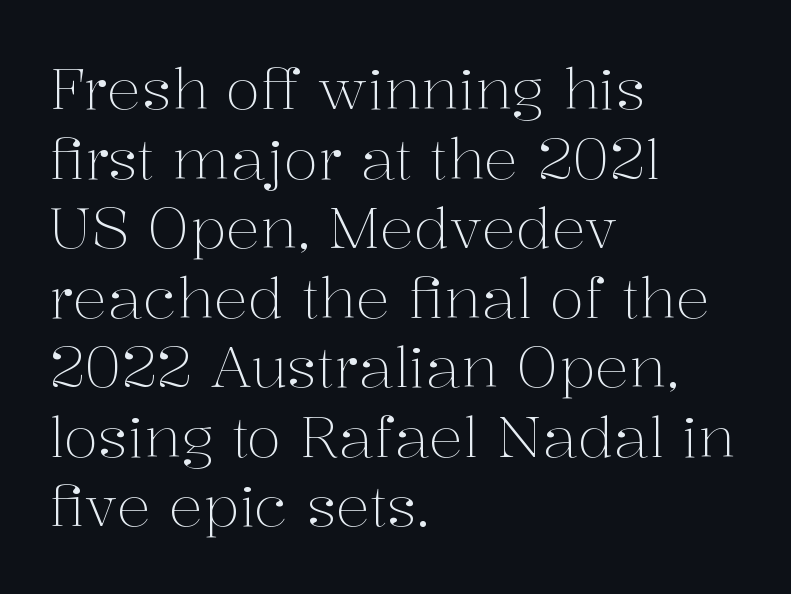
Q: Is the text bold? A: No.
Q: Is the text italic (slanted)? A: No, it is upright.
Q: Is the typeface a serif or a sans-serif typeface? A: Serif.
Q: Is the text underlined? A: No.
Q: How is the paragraph aligned? A: Left-aligned.
Q: Is the spacing between letters normal or unusually wide? A: Normal.
Q: Width (condensed, normal, or wide)? A: Normal.
Q: Stroke contrast? A: Medium.
Q: x-height? A: Medium.
Q: Monospaced? A: No.
